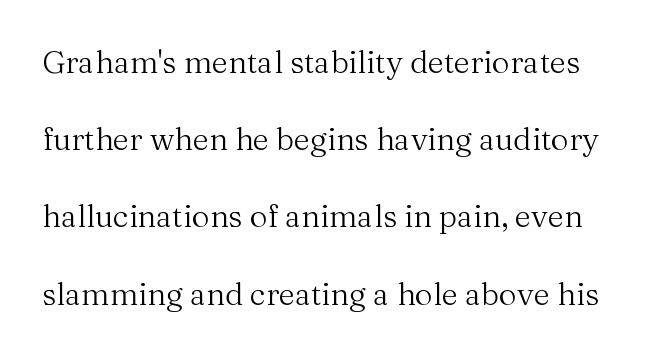
The image shows 31 px regular-weight serif type, upright; set loose line spacing (2.49x), normal letter spacing, not underlined; medium stroke contrast and a medium x-height.
